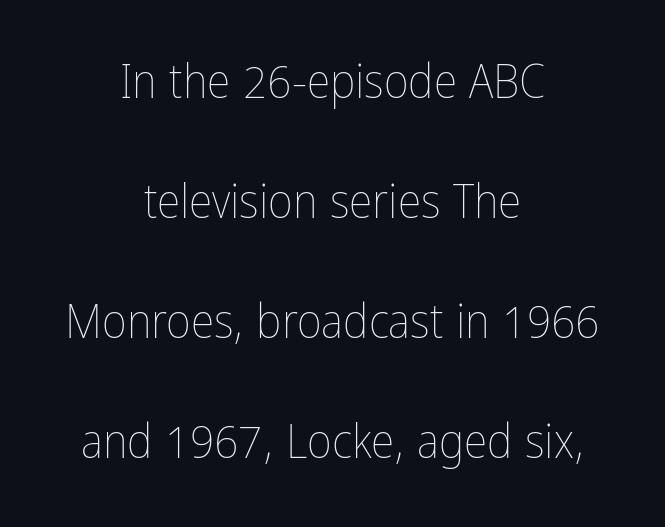
Q: Is the text bold? A: No.
Q: Is the text italic (slanted)? A: No, it is upright.
Q: Is the text underlined? A: No.
Q: How is the paragraph aligned? A: Centered.
Q: Is the spacing between letters normal or unusually wide? A: Normal.
Q: Is the spacing between lines tight, normal or loose? A: Loose.
Q: Width (condensed, normal, or wide)? A: Condensed.
Q: Stroke contrast? A: Low.
Q: x-height? A: Medium.
Q: Monospaced? A: No.
